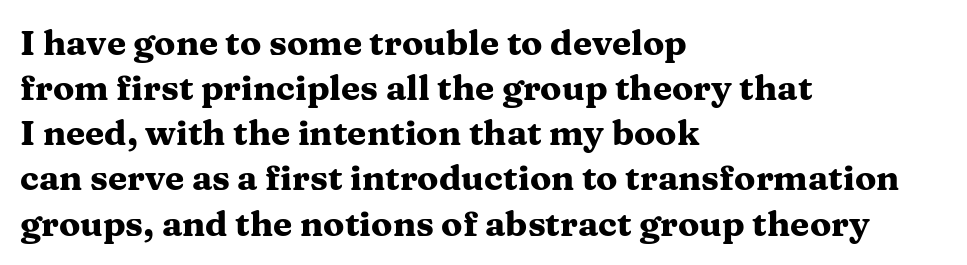
Students, note that the glyphs here touch the page at normal intervals. A clean baseline with only descenders dipping below it. Chunky letters — that's bold for sure. The vertical gap from one line to the next is medium. Quick note: not italic, upright.
